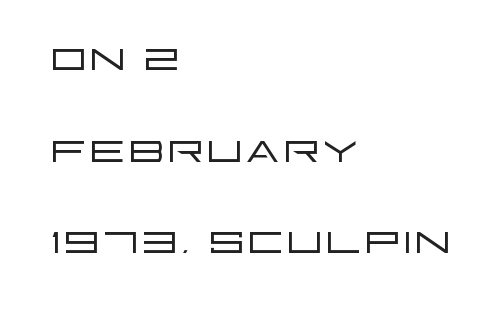
{"serif": "no", "italic": "no", "bold": "no", "weight": "light", "width": "wide", "stroke_contrast": "low", "x_height": "large", "monospaced": "no", "underline": "no", "align": "left", "line_spacing": "normal", "line_spacing_ratio": 1.58, "letter_spacing": "normal", "letter_spacing_em": 0.0, "glyph_px": 58}
